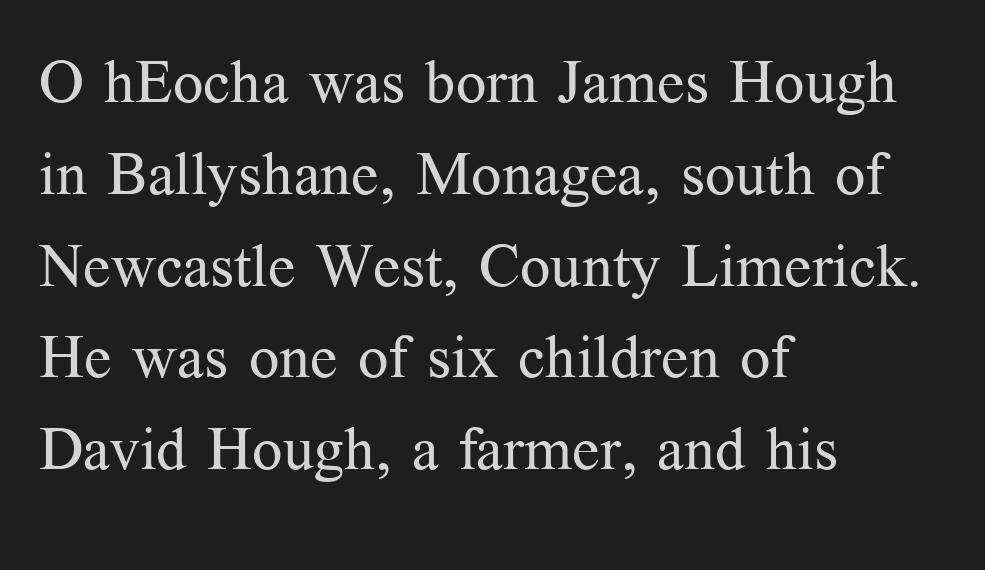
Q: Is the text bold? A: No.
Q: Is the text italic (slanted)? A: No, it is upright.
Q: Is the typeface a serif or a sans-serif typeface? A: Serif.
Q: Is the text underlined? A: No.
Q: How is the paragraph aligned? A: Left-aligned.
Q: Is the spacing between letters normal or unusually wide? A: Normal.
Q: Is the spacing between lines tight, normal or loose? A: Normal.
Q: Width (condensed, normal, or wide)? A: Normal.
Q: Stroke contrast? A: Medium.
Q: x-height? A: Medium.
Q: Monospaced? A: No.
